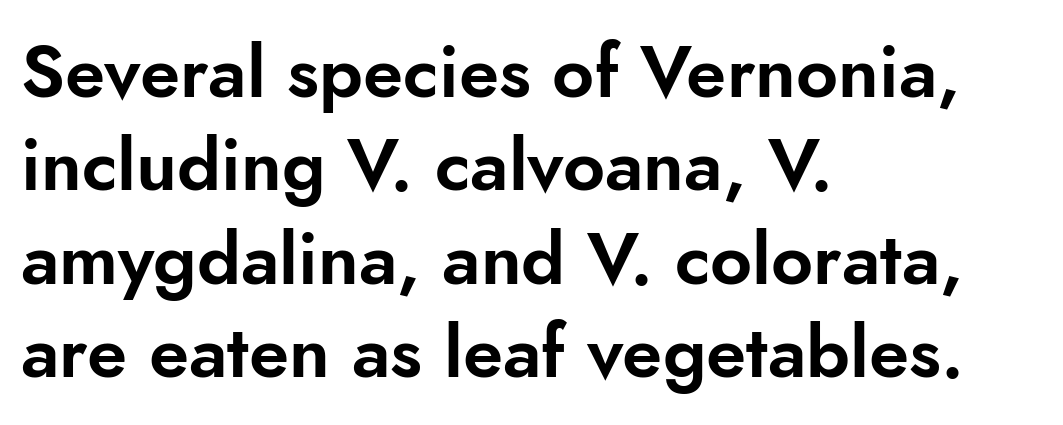
Type without underlining. Here the designer chose a conventional face with non-uniform glyph widths. Each word holds together tightly as a unit, with standard inter-letter gaps. Successive baselines arrive at the customary interval. Are there feet on the stems? There aren't — it's a sans. Rendered with straight, roman letterforms.
